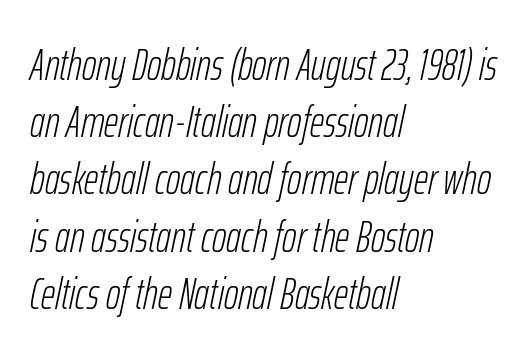
{"italic": "yes", "lean": "right", "slant_degrees": 12, "bold": "no", "weight": "light", "width": "condensed", "stroke_contrast": "low", "x_height": "medium", "monospaced": "no", "underline": "no", "align": "left", "line_spacing": "normal", "line_spacing_ratio": 1.3, "letter_spacing": "normal", "letter_spacing_em": 0.0, "glyph_px": 44}
